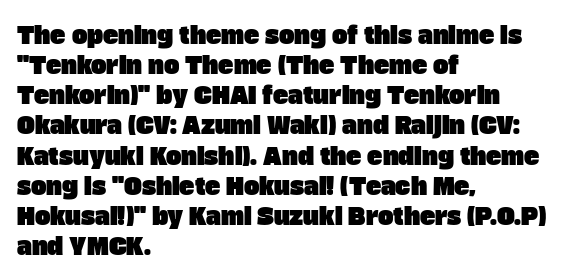
The image shows 23 px text type; set left-aligned, normal line spacing (1.31x), normal letter spacing, not underlined.
